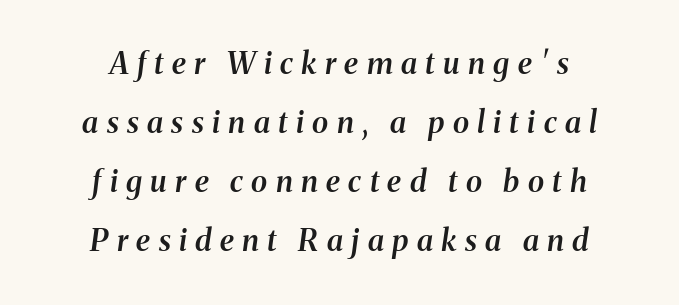
A centered setting, common on invitations and titles, is used for this passage. A bare baseline throughout the passage. You can tell it's italic because the verticals aren't actually vertical. The rendering inserts visible extra space after every character.
